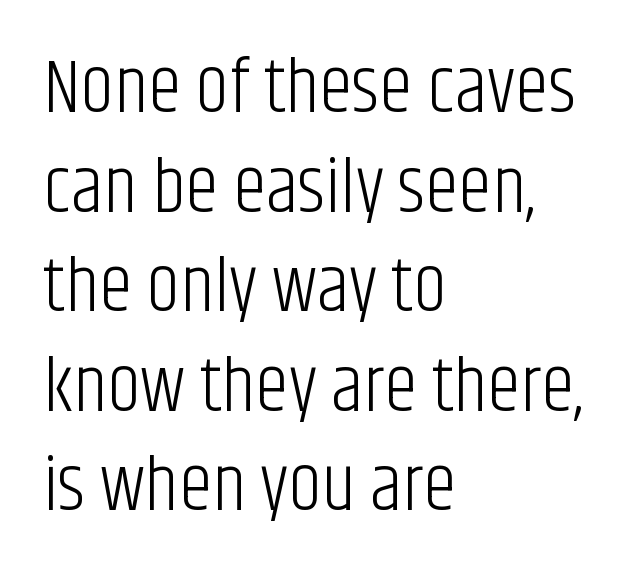
{"serif": "no", "italic": "no", "bold": "no", "weight": "light", "width": "condensed", "stroke_contrast": "low", "x_height": "large", "monospaced": "no", "underline": "no", "align": "left", "line_spacing": "normal", "line_spacing_ratio": 1.31, "letter_spacing": "normal", "letter_spacing_em": 0.0, "glyph_px": 76}
